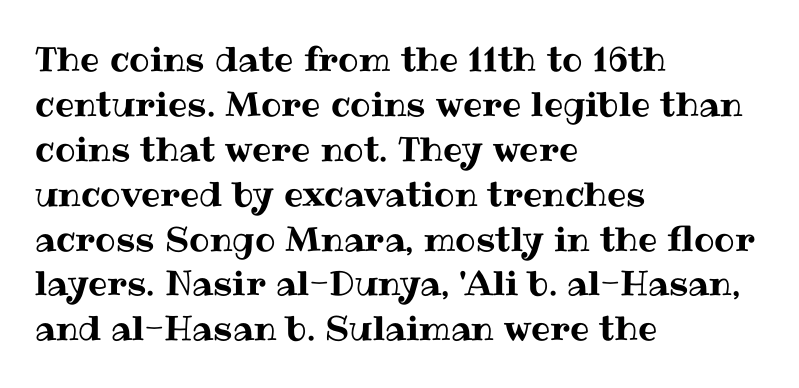
{"italic": "no", "width": "normal", "stroke_contrast": "medium", "x_height": "medium", "monospaced": "no", "underline": "no", "align": "left", "line_spacing": "normal", "line_spacing_ratio": 1.32, "letter_spacing": "normal", "letter_spacing_em": 0.0, "glyph_px": 34}
